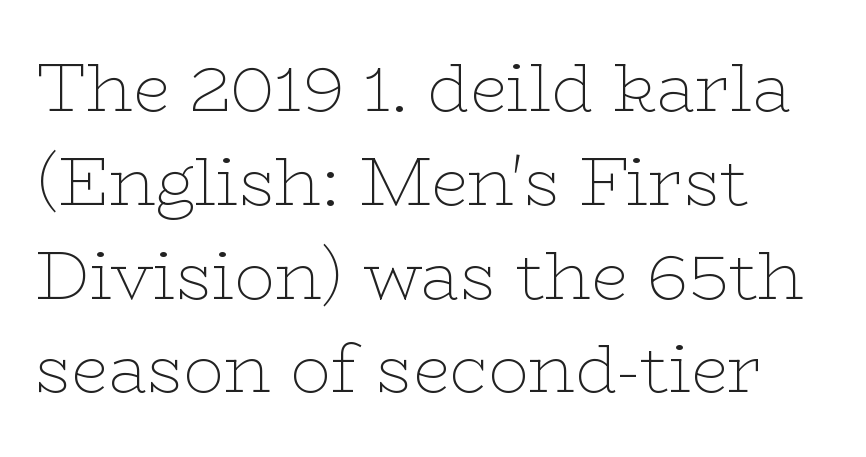
{"serif": "yes", "italic": "no", "bold": "no", "weight": "thin", "width": "wide", "stroke_contrast": "low", "x_height": "medium", "monospaced": "no", "underline": "no", "align": "left", "line_spacing": "normal", "line_spacing_ratio": 1.4, "letter_spacing": "normal", "letter_spacing_em": 0.0, "glyph_px": 67}
